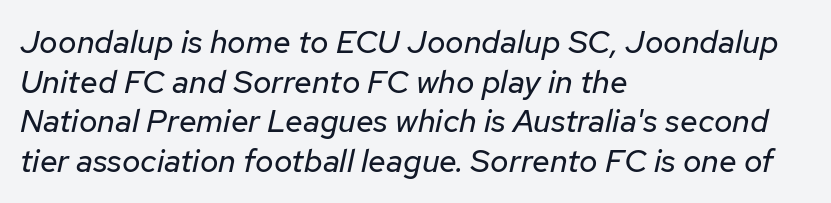
The image shows 32 px regular-weight type, italic (leaning right); set left-aligned, line spacing 1.24x, normal letter spacing, not underlined; low stroke contrast and a medium x-height.
